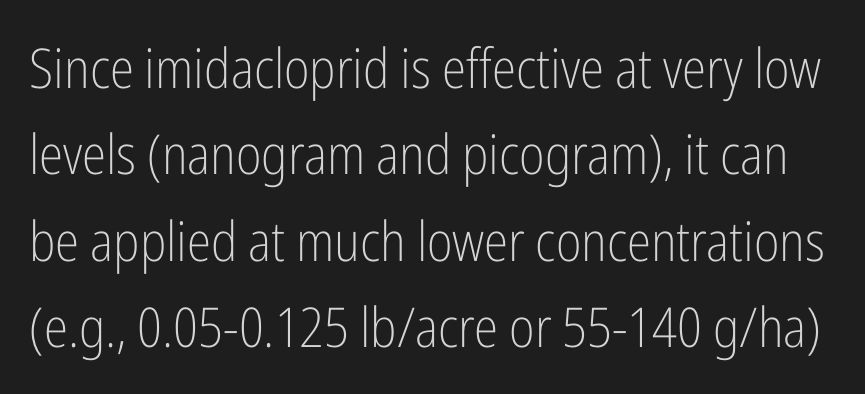
Q: Is the text bold? A: No.
Q: Is the text italic (slanted)? A: No, it is upright.
Q: Is the typeface a serif or a sans-serif typeface? A: Sans-serif.
Q: Is the text underlined? A: No.
Q: Is the spacing between letters normal or unusually wide? A: Normal.
Q: Is the spacing between lines tight, normal or loose? A: Normal.
Q: Width (condensed, normal, or wide)? A: Condensed.
Q: Stroke contrast? A: Low.
Q: x-height? A: Medium.
Q: Monospaced? A: No.
